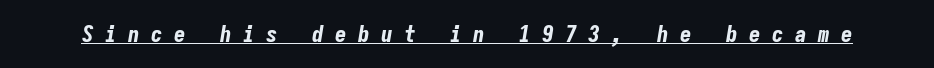
Compared with undecorated copy, this sample adds a rule below the words. Looking at the ascenders, they clearly lean. The horizontal fit of the characters is loose and conspicuously gappy. A dark, heavy texture on the line: the type is bold.
